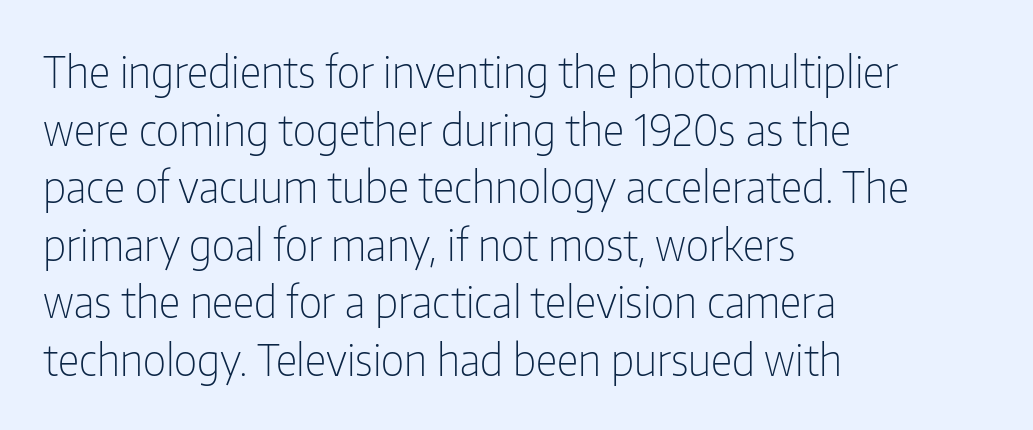
The image shows 43 px light, condensed sans-serif type, upright; set left-aligned, normal line spacing (1.34x), normal letter spacing, not underlined; low stroke contrast and a medium x-height.
